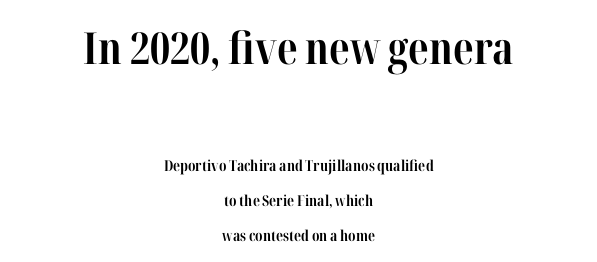
The characters display serif detailing at their extremities. The letters are bold, with thick, heavy strokes. The paragraph has two soft edges and a firm central axis. The initial chunk of copy outweighs the following chunk in type size. This rendering features lettering with no underline.
